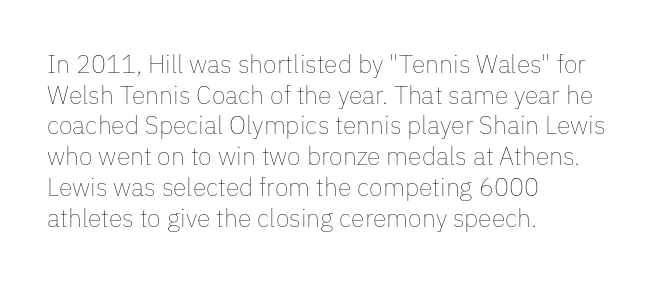
The image shows 25 px text type, upright; set left-aligned, line spacing 1.23x, normal letter spacing, not underlined.
